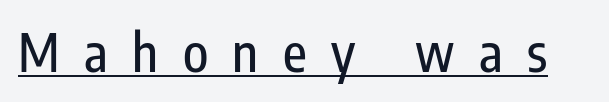
Students, observe the line beneath the letters — that is underlining. Is the letter spacing exaggerated? Yes — the characters are pushed far apart. What kind of face is this? One without serifs — a sans. Notice how the stems are strictly vertical — no italics here.
